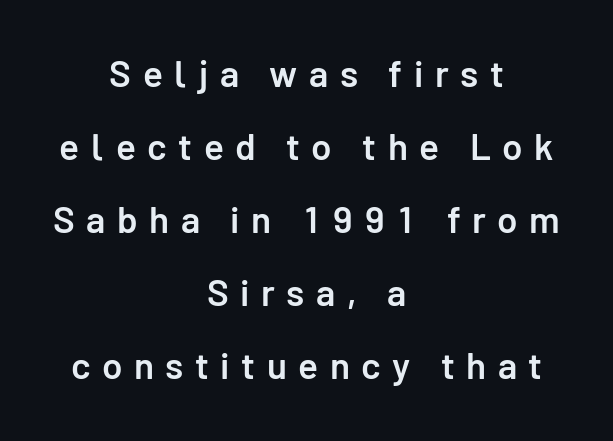
Q: Is the text bold? A: Semi-bold.
Q: Is the text italic (slanted)? A: No, it is upright.
Q: Is the typeface a serif or a sans-serif typeface? A: Sans-serif.
Q: Is the text underlined? A: No.
Q: How is the paragraph aligned? A: Centered.
Q: Is the spacing between letters normal or unusually wide? A: Unusually wide.
Q: Is the spacing between lines tight, normal or loose? A: Loose.
Q: Width (condensed, normal, or wide)? A: Normal.
Q: Stroke contrast? A: Low.
Q: x-height? A: Medium.
Q: Monospaced? A: No.
